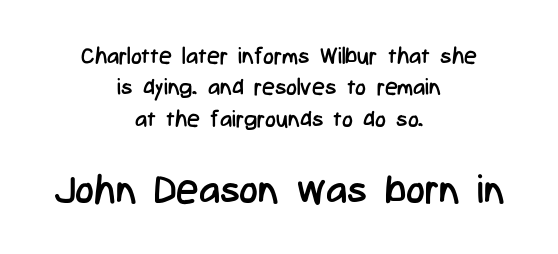
Q: Is the text bold? A: No.
Q: Is the text italic (slanted)? A: No, it is upright.
Q: Is the typeface a serif or a sans-serif typeface? A: Sans-serif.
Q: Is the text underlined? A: No.
Q: How is the paragraph aligned? A: Centered.
Q: Is the spacing between letters normal or unusually wide? A: Normal.
Q: Is the spacing between lines tight, normal or loose? A: Normal.
Q: Which block of text is set in a larger size, the first (top) or the second (bottom)? A: The second (bottom) one.
Q: Width (condensed, normal, or wide)? A: Condensed.
Q: Stroke contrast? A: Low.
Q: x-height? A: Medium.
Q: Monospaced? A: No.
